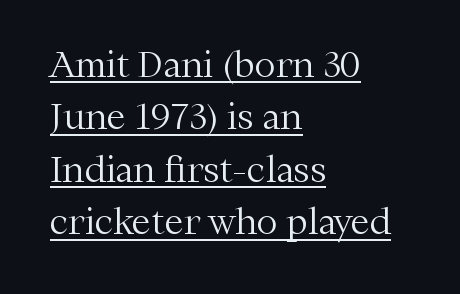
Q: Is the text bold? A: No.
Q: Is the text italic (slanted)? A: No, it is upright.
Q: Is the typeface a serif or a sans-serif typeface? A: Serif.
Q: Is the text underlined? A: Yes.
Q: How is the paragraph aligned? A: Left-aligned.
Q: Is the spacing between letters normal or unusually wide? A: Normal.
Q: Is the spacing between lines tight, normal or loose? A: Normal.
Q: Width (condensed, normal, or wide)? A: Normal.
Q: Stroke contrast? A: Medium.
Q: x-height? A: Medium.
Q: Monospaced? A: No.
